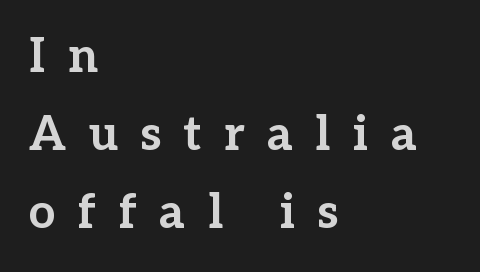
The image shows 47 px bold serif type, upright; set left-aligned, normal line spacing (1.66x), unusually wide letter spacing (+0.48 em), not underlined; low stroke contrast and a medium x-height.
